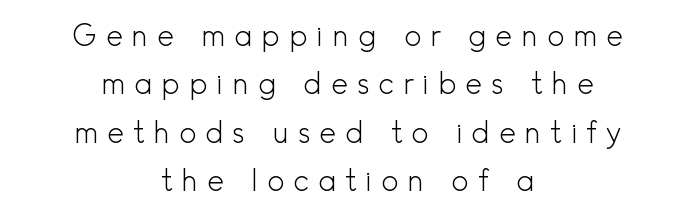
The image shows 29 px light sans-serif type, upright; set centered, normal line spacing (1.67x), unusually wide letter spacing (+0.3 em), not underlined; a small x-height.
